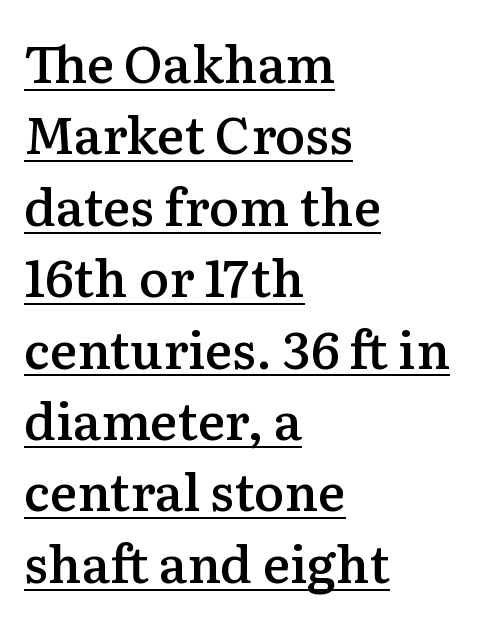
The image shows 51 px semibold serif type, upright; set left-aligned, normal line spacing (1.4x), normal letter spacing, underlined; medium stroke contrast and a medium x-height.
